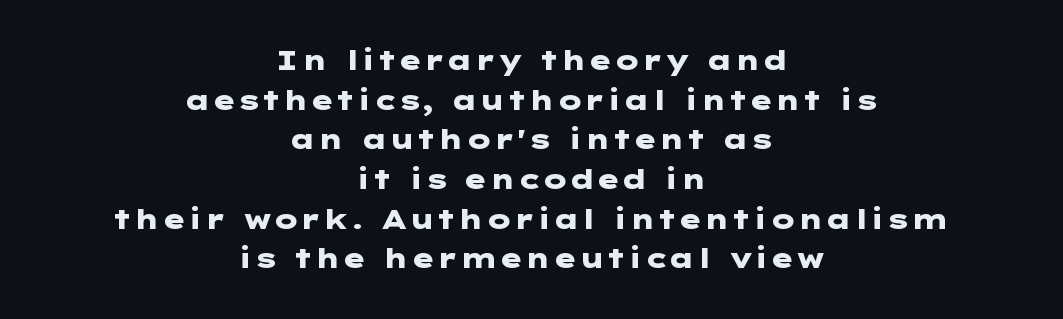
The image shows 27 px bold type, upright; set centered, normal line spacing (1.47x), normal letter spacing, not underlined.
